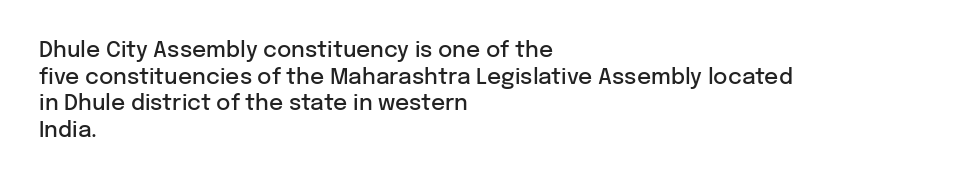
{"italic": "no", "bold": "semi", "underline": "no", "align": "left", "line_spacing_ratio": 1.21, "letter_spacing": "normal", "letter_spacing_em": 0.0, "glyph_px": 22}
